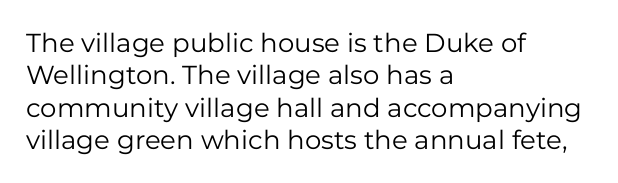
The image shows 26 px text type, upright; set left-aligned, normal line spacing (1.25x), normal letter spacing, not underlined.
